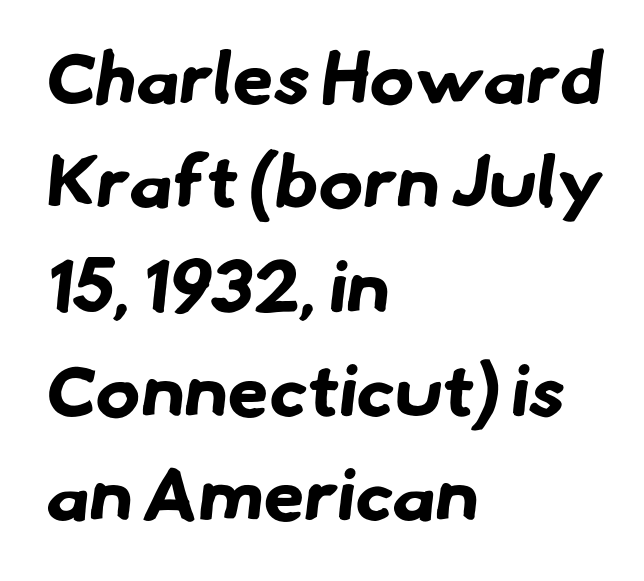
{"serif": "no", "bold": "yes", "weight": "bold", "width": "normal", "stroke_contrast": "low", "x_height": "small", "monospaced": "no", "underline": "no", "align": "left", "line_spacing": "normal", "line_spacing_ratio": 1.41, "letter_spacing": "normal", "letter_spacing_em": 0.0, "glyph_px": 74}
